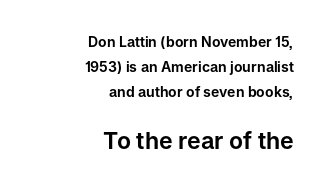
Q: Is the text italic (slanted)? A: No, it is upright.
Q: Is the text underlined? A: No.
Q: How is the paragraph aligned? A: Right-aligned.
Q: Is the spacing between letters normal or unusually wide? A: Normal.
Q: Which block of text is set in a larger size, the first (top) or the second (bottom)? A: The second (bottom) one.
